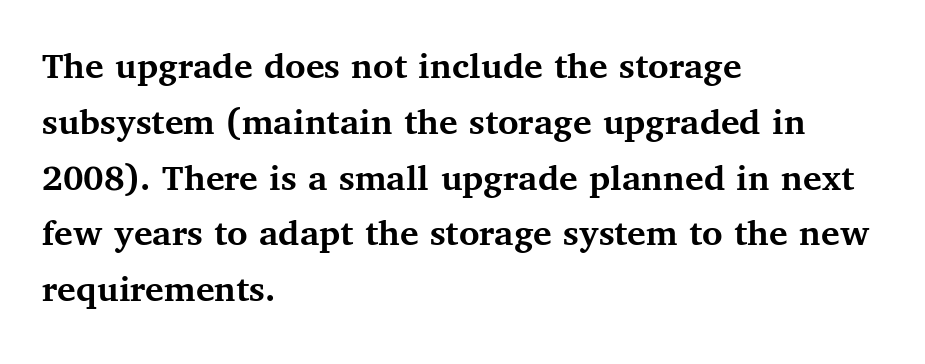
{"serif": "yes", "italic": "no", "bold": "yes", "weight": "semibold", "width": "normal", "stroke_contrast": "medium", "x_height": "medium", "monospaced": "no", "underline": "no", "align": "left", "line_spacing": "normal", "line_spacing_ratio": 1.43, "letter_spacing": "normal", "letter_spacing_em": 0.0, "glyph_px": 39}
